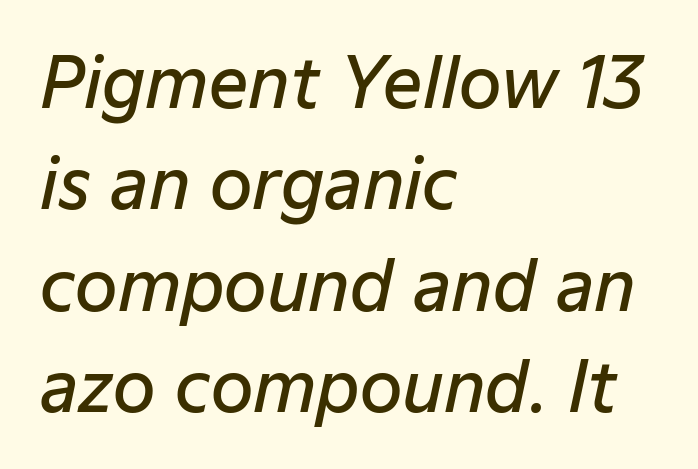
Q: Is the text bold? A: Semi-bold.
Q: Is the text italic (slanted)? A: Yes, it leans right by about 12 degrees.
Q: Is the text underlined? A: No.
Q: How is the paragraph aligned? A: Left-aligned.
Q: Is the spacing between letters normal or unusually wide? A: Normal.
Q: Is the spacing between lines tight, normal or loose? A: Normal.
Q: Width (condensed, normal, or wide)? A: Normal.
Q: Stroke contrast? A: Low.
Q: x-height? A: Medium.
Q: Monospaced? A: No.
